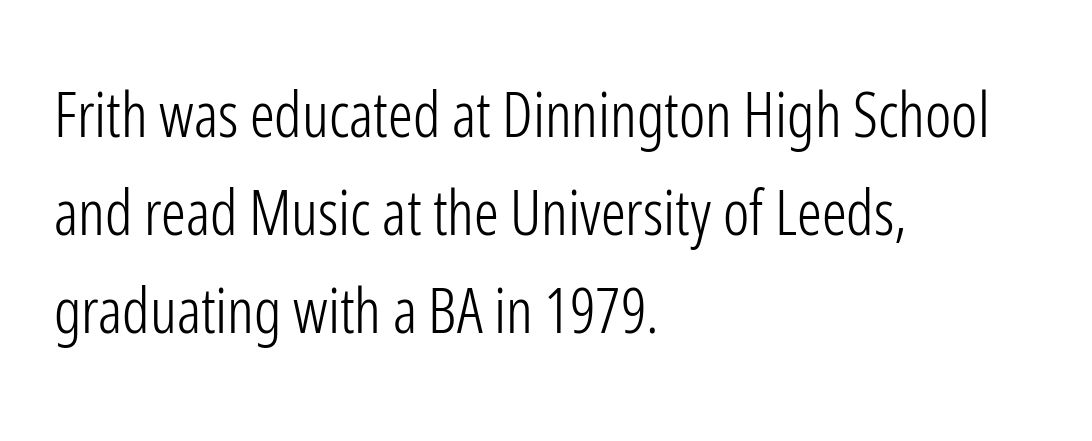
The passage shown is typed in a proportional face where columns would drift. These lines are composed in type without serifs. Weight: not bold — regular or lighter. The line texture is even and compact thanks to regular tracking. Every row of glyphs begins at an identical x-position on the left.
